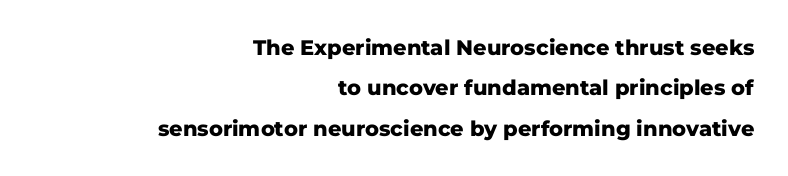
Does the weight exceed regular? Yes, all the way to bold. The space beneath each line is pristine and unruled. The passage is arranged like a letterhead date or caption credit — flush right. Tracking here is standard; glyphs follow each other at the usual distance. Students, observe: this is what heavily led, spacious text looks like. Ordinary non-slanted type is in use.
